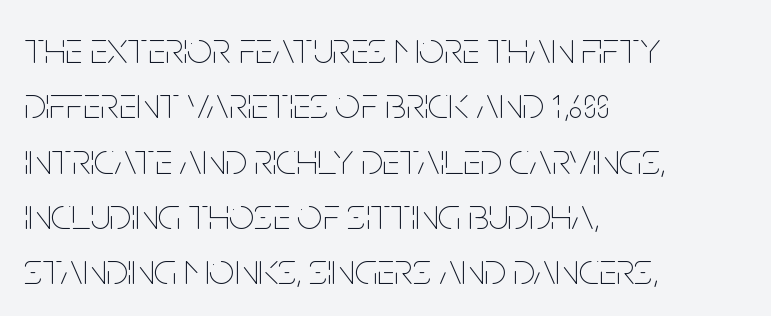
The image shows 45 px thin, condensed type, upright; set left-aligned, line spacing 1.23x, normal letter spacing, not underlined; low stroke contrast and a large x-height.
